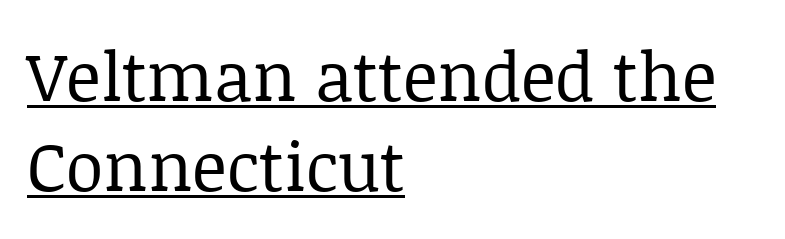
{"serif": "yes", "italic": "no", "bold": "no", "weight": "regular", "width": "normal", "stroke_contrast": "low", "x_height": "large", "monospaced": "no", "underline": "yes", "align": "left", "line_spacing": "normal", "line_spacing_ratio": 1.33, "letter_spacing": "normal", "letter_spacing_em": 0.0, "glyph_px": 68}
